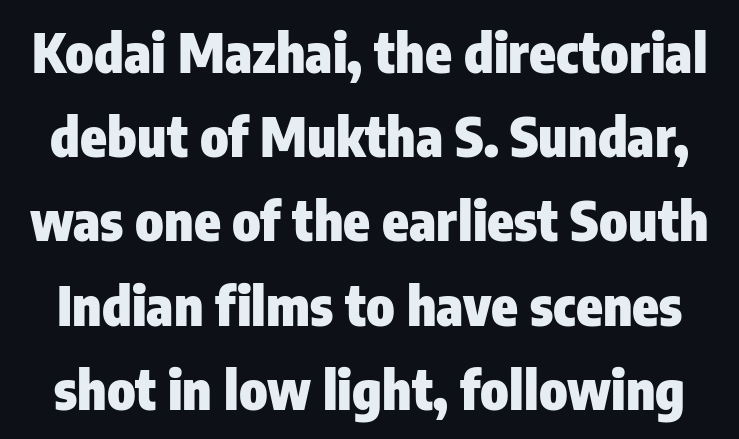
Q: Is the text bold? A: Yes.
Q: Is the text italic (slanted)? A: No, it is upright.
Q: Is the typeface a serif or a sans-serif typeface? A: Sans-serif.
Q: Is the text underlined? A: No.
Q: Is the spacing between letters normal or unusually wide? A: Normal.
Q: Is the spacing between lines tight, normal or loose? A: Normal.
Q: Width (condensed, normal, or wide)? A: Condensed.
Q: Stroke contrast? A: Low.
Q: x-height? A: Medium.
Q: Monospaced? A: No.
